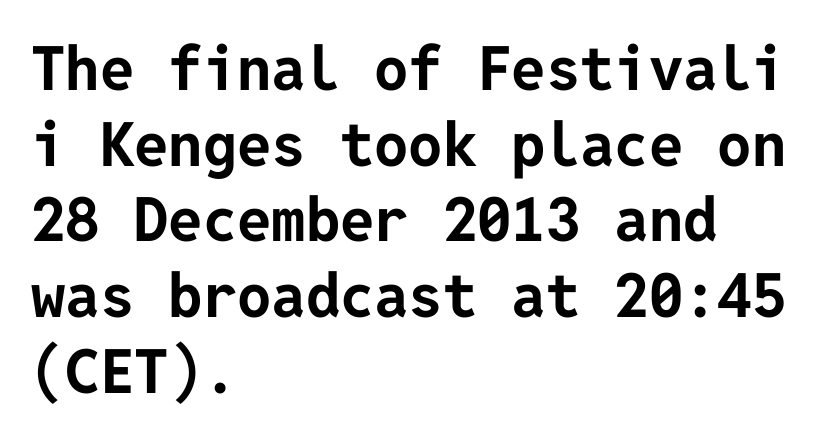
{"serif": "no", "italic": "no", "bold": "yes", "weight": "bold", "width": "normal", "stroke_contrast": "low", "x_height": "medium", "underline": "no", "align": "left", "line_spacing_ratio": 1.24, "letter_spacing": "normal", "letter_spacing_em": 0.0, "glyph_px": 61}
